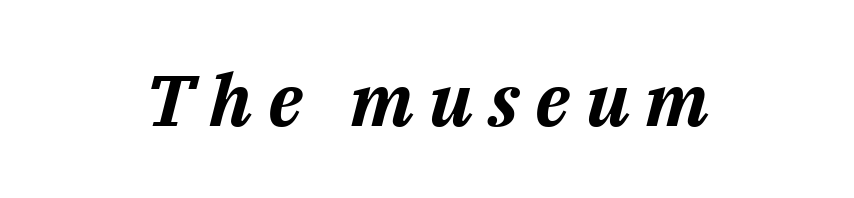
The image shows 72 px bold type, italic (leaning right); set unusually wide letter spacing (+0.22 em), not underlined; medium stroke contrast and a medium x-height.
